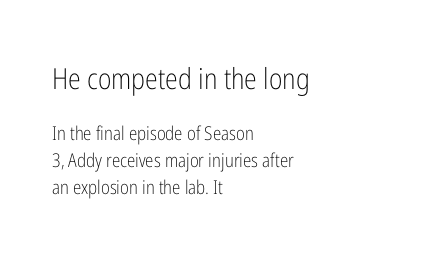
Q: Is the text bold? A: No.
Q: Is the text italic (slanted)? A: No, it is upright.
Q: Is the typeface a serif or a sans-serif typeface? A: Sans-serif.
Q: Is the text underlined? A: No.
Q: How is the paragraph aligned? A: Left-aligned.
Q: Is the spacing between letters normal or unusually wide? A: Normal.
Q: Is the spacing between lines tight, normal or loose? A: Normal.
Q: Which block of text is set in a larger size, the first (top) or the second (bottom)? A: The first (top) one.
Q: Width (condensed, normal, or wide)? A: Condensed.
Q: Stroke contrast? A: Low.
Q: x-height? A: Medium.
Q: Monospaced? A: No.
